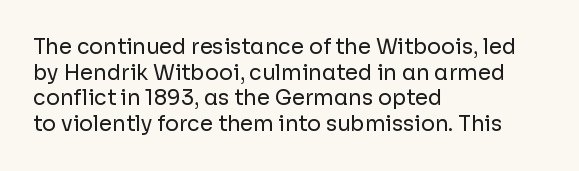
The image shows 21 px text type, upright; set left-aligned, line spacing 1.22x, normal letter spacing, not underlined.
